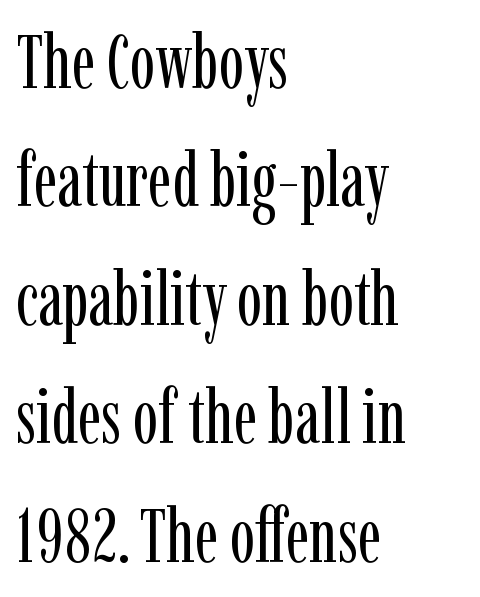
Q: Is the text bold? A: No.
Q: Is the text italic (slanted)? A: No, it is upright.
Q: Is the typeface a serif or a sans-serif typeface? A: Serif.
Q: Is the text underlined? A: No.
Q: How is the paragraph aligned? A: Left-aligned.
Q: Is the spacing between letters normal or unusually wide? A: Normal.
Q: Is the spacing between lines tight, normal or loose? A: Normal.
Q: Width (condensed, normal, or wide)? A: Condensed.
Q: Stroke contrast? A: Low.
Q: x-height? A: Medium.
Q: Monospaced? A: No.
